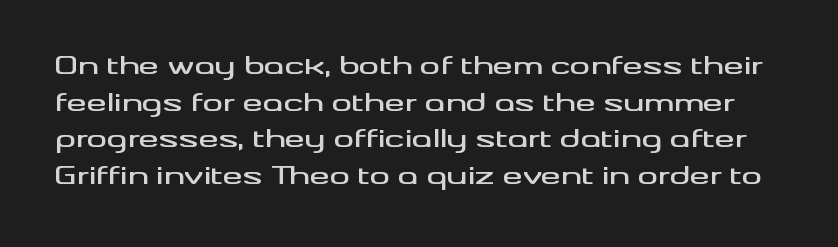
The image shows 25 px text type, upright; set normal line spacing (1.47x), normal letter spacing, not underlined.
